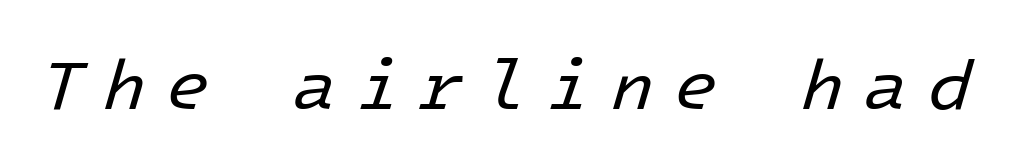
Q: Is the text bold? A: No.
Q: Is the text italic (slanted)? A: Yes, it leans right by about 16 degrees.
Q: Is the text underlined? A: No.
Q: Is the spacing between letters normal or unusually wide? A: Unusually wide.
Q: Width (condensed, normal, or wide)? A: Normal.
Q: Stroke contrast? A: Low.
Q: x-height? A: Medium.
